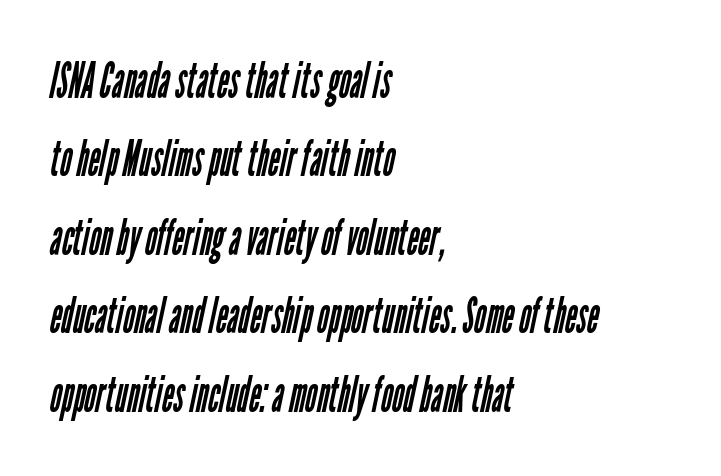
Is there much room between lines? A standard amount, neither cramped nor airy. The passage shown is typed in a proportional face where columns would drift. The strip under each line holds only bare page. Caption: multi-line text, flush left, ragged right.
